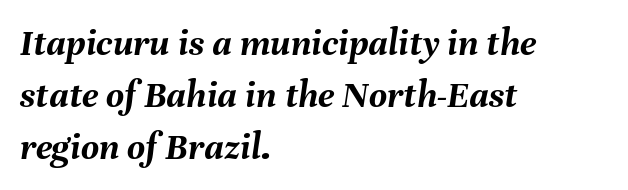
The passage shown stacks its lines at a standard gap. Here the designer chose a conventional face with non-uniform glyph widths. Plenty of ink on the page — the face is bold. The whole block is typeset with a tilt. Check under the words: just untouched page.
